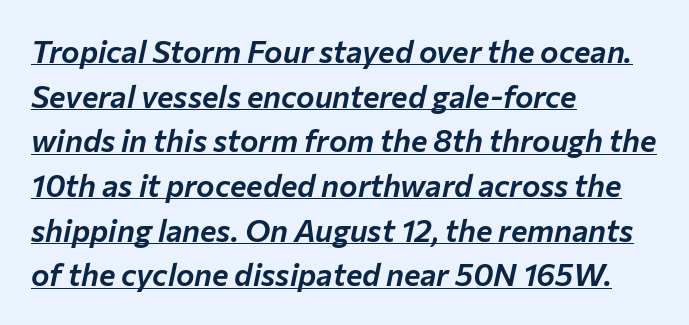
The image shows 31 px text type, italic (leaning right); set left-aligned, normal line spacing (1.44x), normal letter spacing, underlined; low stroke contrast and a medium x-height.
